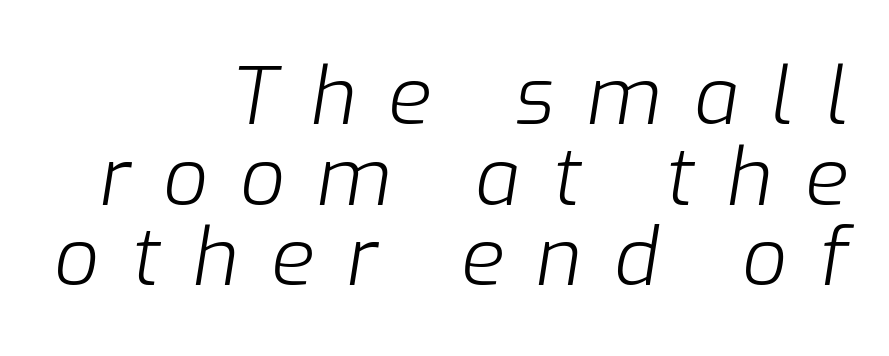
The image shows 79 px light type, italic (leaning right); set right-aligned, tight line spacing (1.02x), unusually wide letter spacing (+0.41 em), not underlined; low stroke contrast and a medium x-height.
